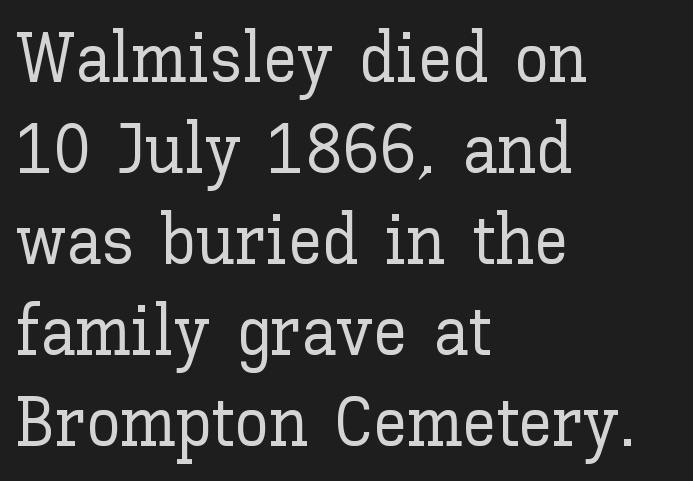
Q: Is the text italic (slanted)? A: No, it is upright.
Q: Is the text underlined? A: No.
Q: How is the paragraph aligned? A: Left-aligned.
Q: Is the spacing between letters normal or unusually wide? A: Normal.
Q: Is the spacing between lines tight, normal or loose? A: Normal.
Q: Width (condensed, normal, or wide)? A: Normal.
Q: Stroke contrast? A: Low.
Q: x-height? A: Medium.
Q: Monospaced? A: No.
